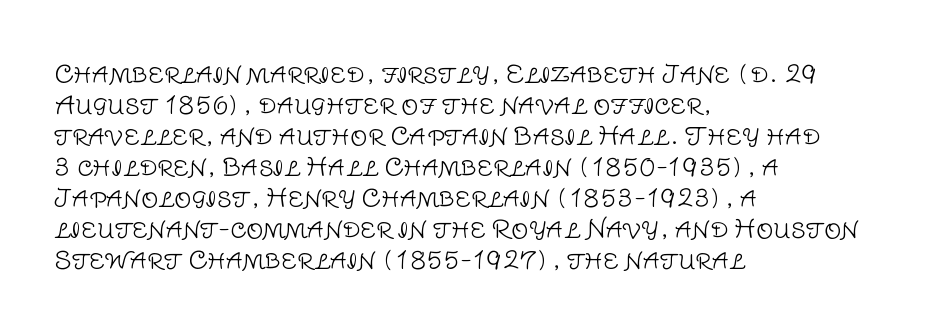
{"bold": "no", "underline": "no", "align": "left", "line_spacing": "normal", "line_spacing_ratio": 1.29, "letter_spacing": "normal", "letter_spacing_em": 0.0, "glyph_px": 24}
